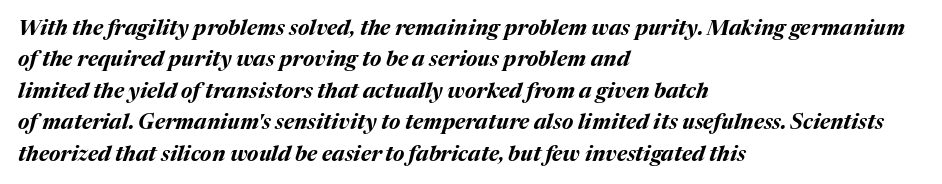
{"italic": "yes", "lean": "right", "slant_degrees": 17, "bold": "yes", "underline": "no", "align": "left", "line_spacing": "normal", "line_spacing_ratio": 1.5, "letter_spacing": "normal", "letter_spacing_em": 0.0, "glyph_px": 21}
